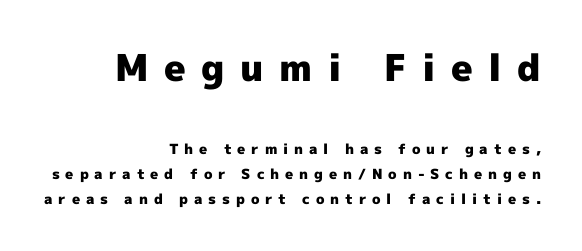
Q: Is the text bold? A: Yes.
Q: Is the text italic (slanted)? A: No, it is upright.
Q: Is the typeface a serif or a sans-serif typeface? A: Sans-serif.
Q: Is the text underlined? A: No.
Q: How is the paragraph aligned? A: Right-aligned.
Q: Is the spacing between letters normal or unusually wide? A: Unusually wide.
Q: Which block of text is set in a larger size, the first (top) or the second (bottom)? A: The first (top) one.
Q: Width (condensed, normal, or wide)? A: Normal.
Q: x-height? A: Medium.
Q: Monospaced? A: No.
